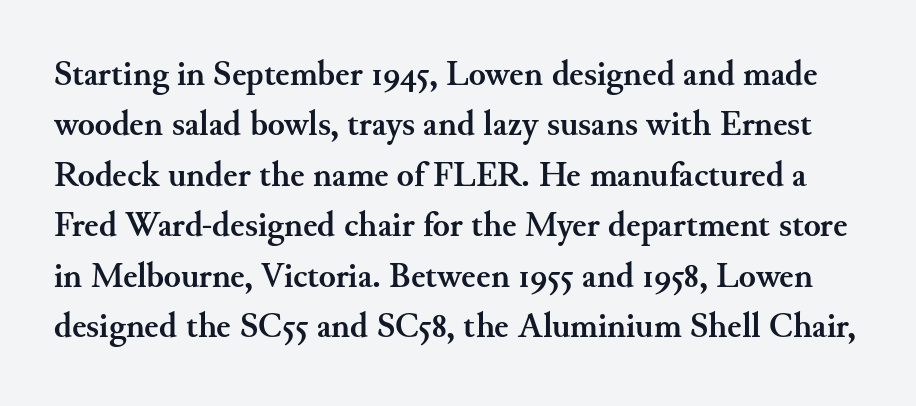
The space beneath each line is pristine and unruled. The rendering uses a moderate line-height, typical for paragraphs. Think of a printed novel: that variable character pitch is what you see here. No italicization has been applied; the sample stays upright. Here the glyphs are tracked normally, forming tight word shapes.
